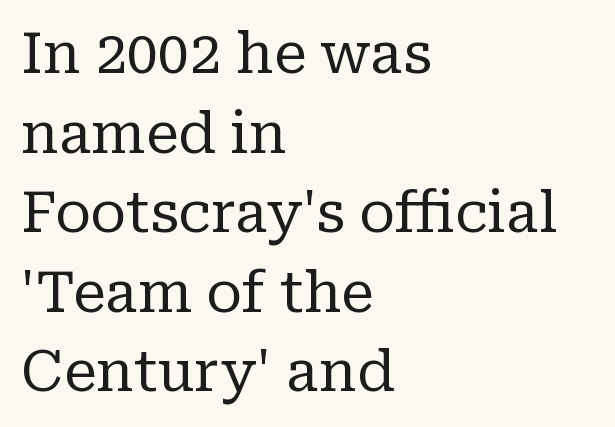
Q: Is the text bold? A: No.
Q: Is the text italic (slanted)? A: No, it is upright.
Q: Is the typeface a serif or a sans-serif typeface? A: Serif.
Q: Is the text underlined? A: No.
Q: How is the paragraph aligned? A: Left-aligned.
Q: Is the spacing between letters normal or unusually wide? A: Normal.
Q: Is the spacing between lines tight, normal or loose? A: Normal.
Q: Width (condensed, normal, or wide)? A: Normal.
Q: Stroke contrast? A: Low.
Q: x-height? A: Medium.
Q: Monospaced? A: No.
